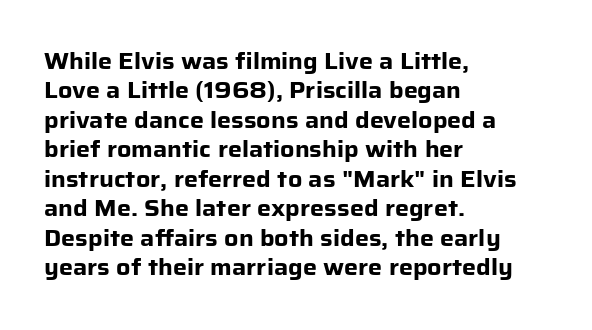
Q: Is the text bold? A: Yes.
Q: Is the text italic (slanted)? A: No, it is upright.
Q: Is the text underlined? A: No.
Q: How is the paragraph aligned? A: Left-aligned.
Q: Is the spacing between letters normal or unusually wide? A: Normal.
Q: Is the spacing between lines tight, normal or loose? A: Normal.
